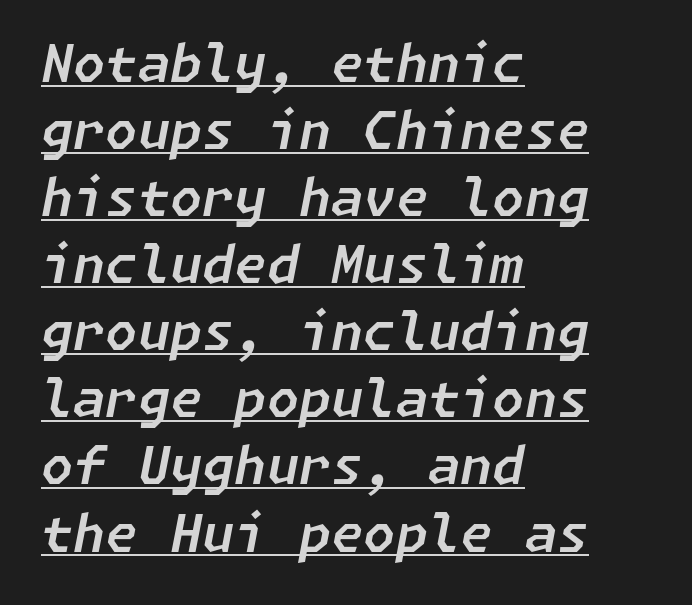
The image shows 52 px text type, italic (leaning right); set left-aligned, normal line spacing (1.29x), normal letter spacing, underlined; low stroke contrast and a medium x-height.
